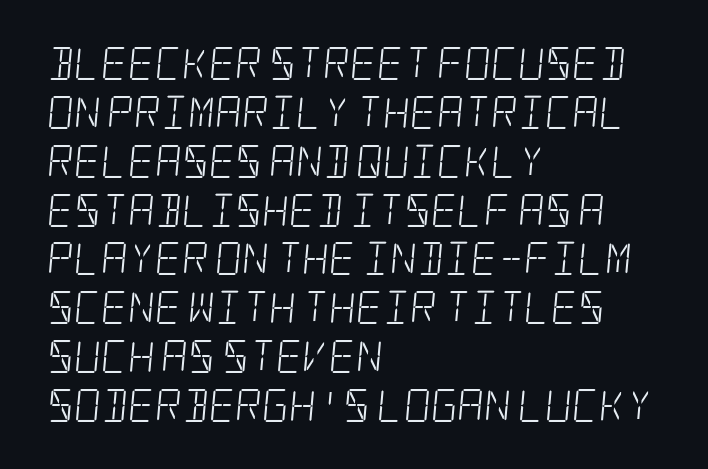
Q: Is the text bold? A: No.
Q: Is the typeface a serif or a sans-serif typeface? A: Serif.
Q: Is the text underlined? A: No.
Q: How is the paragraph aligned? A: Left-aligned.
Q: Is the spacing between letters normal or unusually wide? A: Normal.
Q: Is the spacing between lines tight, normal or loose? A: Normal.
Q: Width (condensed, normal, or wide)? A: Condensed.
Q: Stroke contrast? A: Low.
Q: x-height? A: Large.
